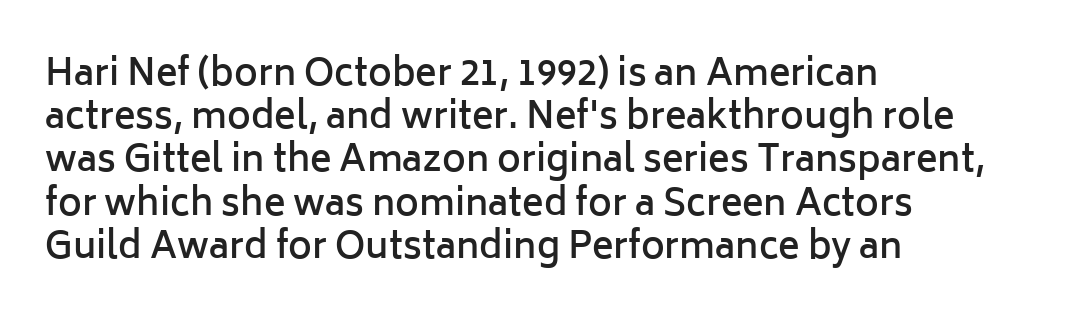
Honestly, there is no underline to notice here at all. Ordinary non-slanted type is in use. Grotesque or geometric, the face here clearly has no serifs. Typeset ragged right — the left edge is the straight one.
